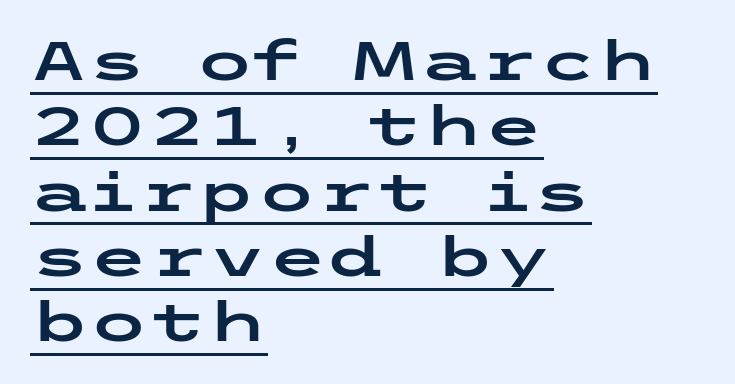
Q: Is the text italic (slanted)? A: No, it is upright.
Q: Is the typeface a serif or a sans-serif typeface? A: Sans-serif.
Q: Is the text underlined? A: Yes.
Q: How is the paragraph aligned? A: Left-aligned.
Q: Is the spacing between letters normal or unusually wide? A: Normal.
Q: Width (condensed, normal, or wide)? A: Wide.
Q: Stroke contrast? A: Low.
Q: x-height? A: Medium.
